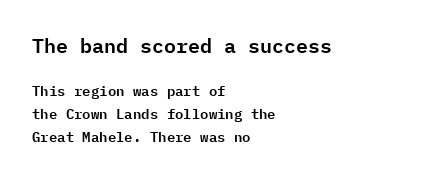
Q: Is the text italic (slanted)? A: No, it is upright.
Q: Is the text underlined? A: No.
Q: How is the paragraph aligned? A: Left-aligned.
Q: Is the spacing between letters normal or unusually wide? A: Normal.
Q: Is the spacing between lines tight, normal or loose? A: Normal.
Q: Which block of text is set in a larger size, the first (top) or the second (bottom)? A: The first (top) one.
